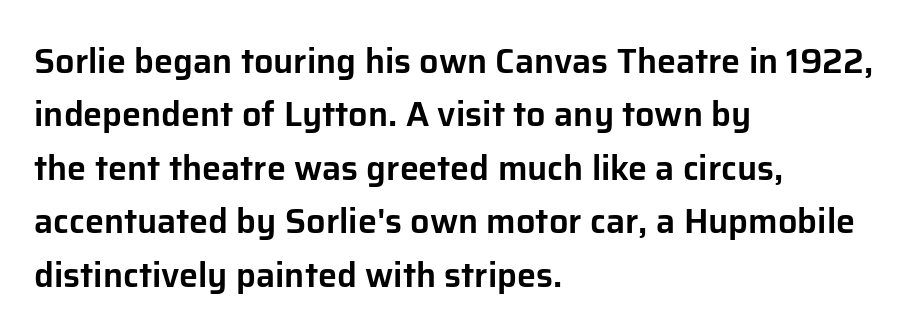
{"serif": "no", "italic": "no", "width": "normal", "stroke_contrast": "low", "x_height": "medium", "monospaced": "no", "underline": "no", "align": "left", "line_spacing": "normal", "line_spacing_ratio": 1.57, "letter_spacing": "normal", "letter_spacing_em": 0.0, "glyph_px": 34}
